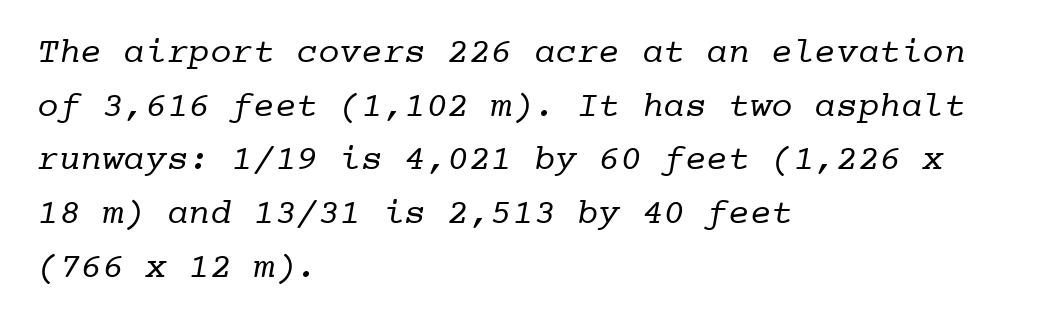
{"serif": "yes", "bold": "no", "weight": "regular", "width": "normal", "stroke_contrast": "low", "x_height": "medium", "monospaced": "yes", "underline": "no", "align": "left", "line_spacing": "normal", "line_spacing_ratio": 1.49, "letter_spacing": "normal", "letter_spacing_em": 0.0, "glyph_px": 36}
